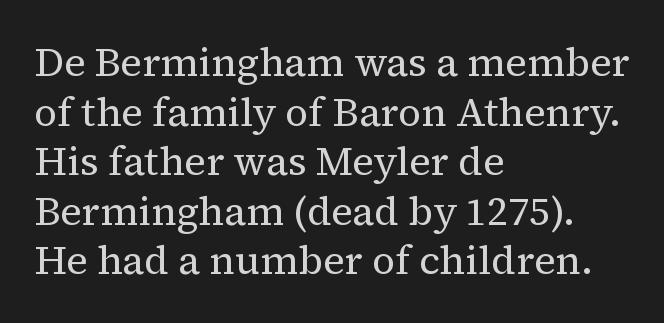
The image shows 40 px regular-weight serif type, upright; set left-aligned, line spacing 1.24x, normal letter spacing, not underlined; medium stroke contrast and a medium x-height.
